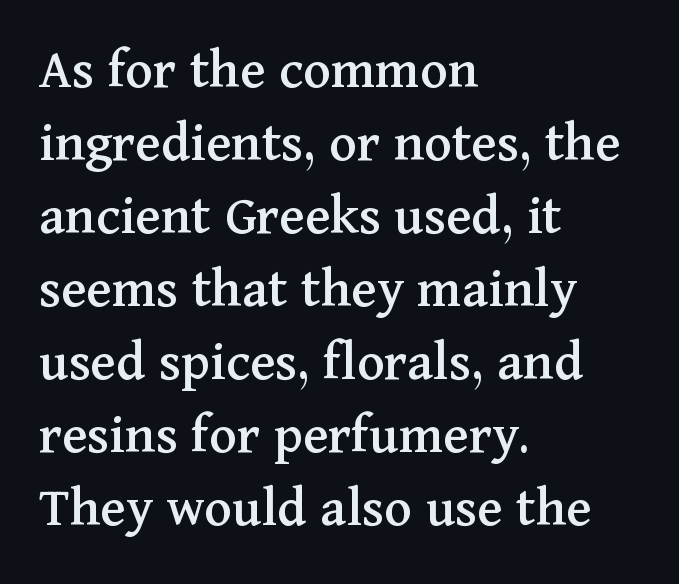
{"serif": "yes", "italic": "no", "width": "normal", "stroke_contrast": "medium", "x_height": "medium", "monospaced": "no", "underline": "no", "align": "left", "line_spacing": "normal", "line_spacing_ratio": 1.26, "letter_spacing": "normal", "letter_spacing_em": 0.0, "glyph_px": 58}
